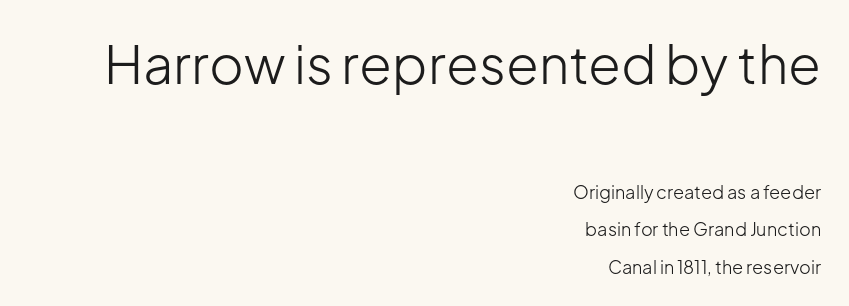
The image shows 53 px light sans-serif type, upright; set right-aligned, loose line spacing (2.07x), normal letter spacing, not underlined; the first (top) block is 2.94x larger; low stroke contrast and a medium x-height.
